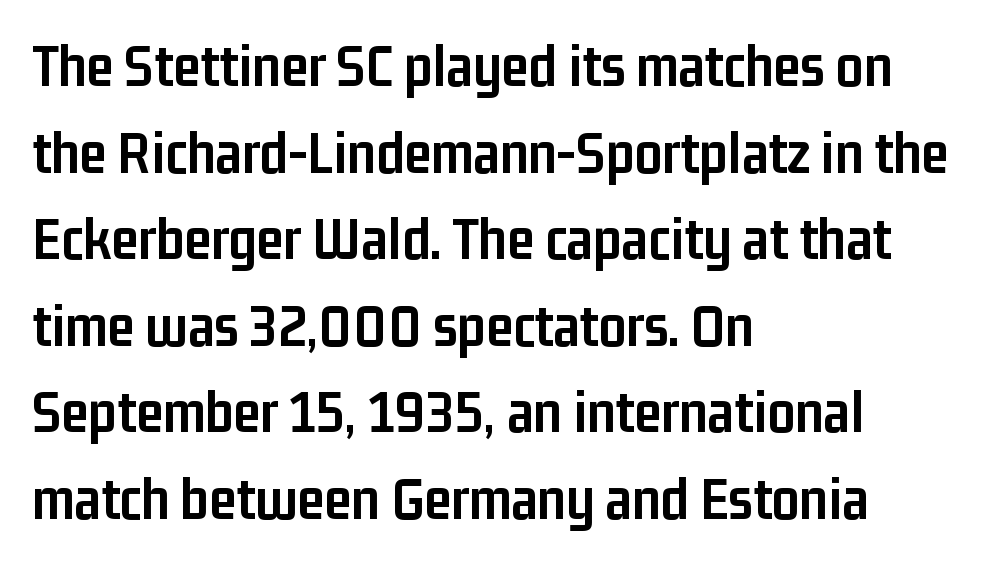
Characters follow at the spacing the type designer built in. Spacing verdict: proportional, widths tailored to each character. Set as a true bold cut, around the 700 mark. Check under the words: just untouched page. Casual observation: everything's shoved over to the left.
